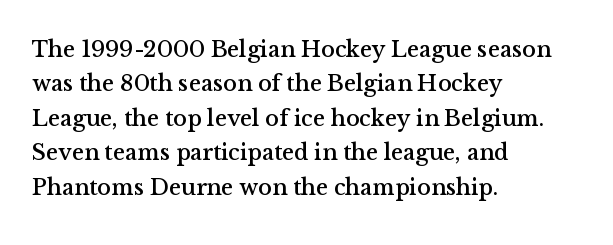
The image shows 23 px text type, upright; set left-aligned, normal line spacing (1.5x), normal letter spacing, not underlined.
